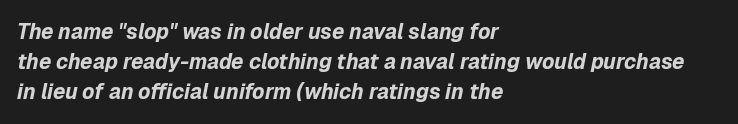
There's an unmistakable incline to the writing here. Summary of weight: heavy, a full bold. Evenly set lines give the paragraph a standard silhouette. All the whitespace from short lines collects on the right.
